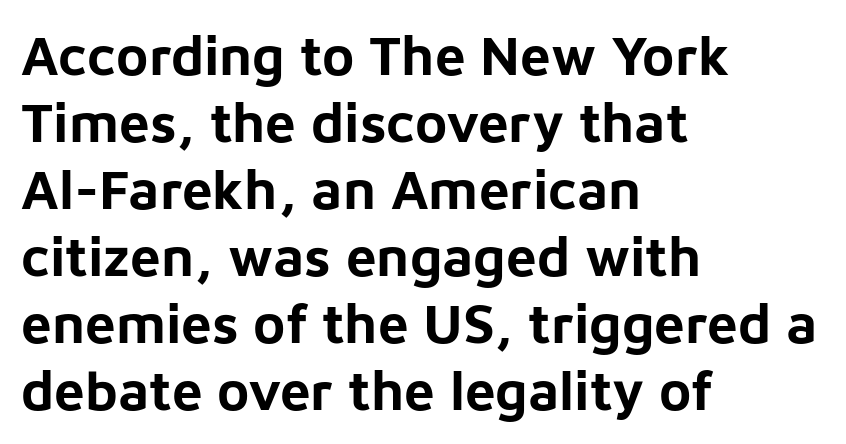
The image shows 55 px bold sans-serif type, upright; set left-aligned, line spacing 1.22x, normal letter spacing, not underlined; low stroke contrast and a medium x-height.
